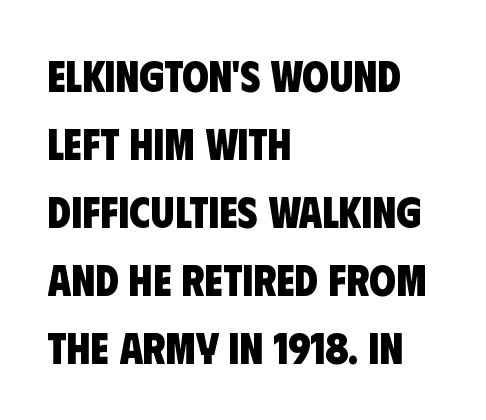
You could not count columns in this text — the font is proportionally spaced. Caption: bold face, heavy strokes. In terms of letterform style, serifs are entirely absent. Nobody touched the tracking dial on this one. Descender tails drop into unmarked territory. Short and long lines alike share a common starting point at left.
